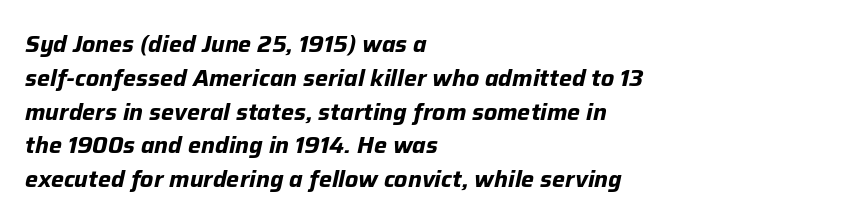
{"italic": "yes", "lean": "right", "slant_degrees": 12, "bold": "yes", "underline": "no", "align": "left", "line_spacing": "normal", "line_spacing_ratio": 1.47, "letter_spacing": "normal", "letter_spacing_em": 0.0, "glyph_px": 23}
